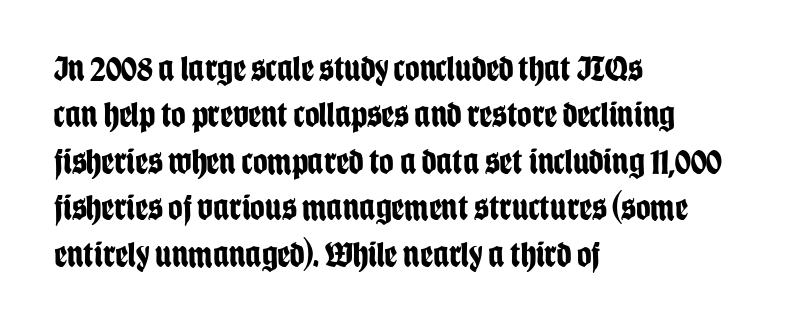
Q: Is the text bold? A: Yes.
Q: Is the text italic (slanted)? A: No, it is upright.
Q: Is the typeface a serif or a sans-serif typeface? A: Sans-serif.
Q: Is the text underlined? A: No.
Q: How is the paragraph aligned? A: Left-aligned.
Q: Is the spacing between letters normal or unusually wide? A: Normal.
Q: Is the spacing between lines tight, normal or loose? A: Normal.
Q: Width (condensed, normal, or wide)? A: Condensed.
Q: Stroke contrast? A: Low.
Q: x-height? A: Large.
Q: Monospaced? A: No.
